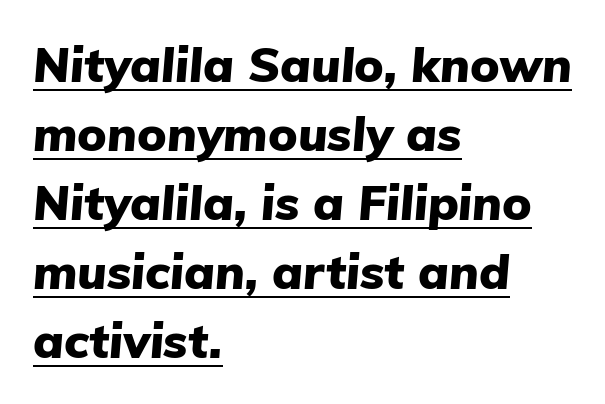
{"italic": "yes", "lean": "right", "slant_degrees": 5, "bold": "yes", "weight": "heavy", "width": "normal", "stroke_contrast": "low", "x_height": "medium", "monospaced": "no", "underline": "yes", "align": "left", "line_spacing": "normal", "line_spacing_ratio": 1.44, "letter_spacing": "normal", "letter_spacing_em": 0.0, "glyph_px": 48}
